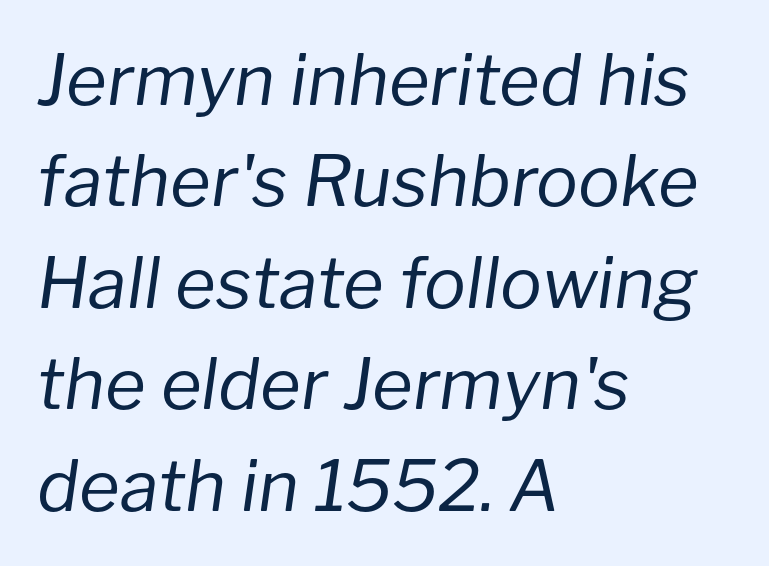
The typesetting does not lean heavy: it is not bold. The ragged edge is on the right, which tells us the setting is flush left. Quick note: interline space is typical. Each word holds together tightly as a unit, with standard inter-letter gaps. The strip under each line holds only bare page. The whole block is typeset with a tilt.
